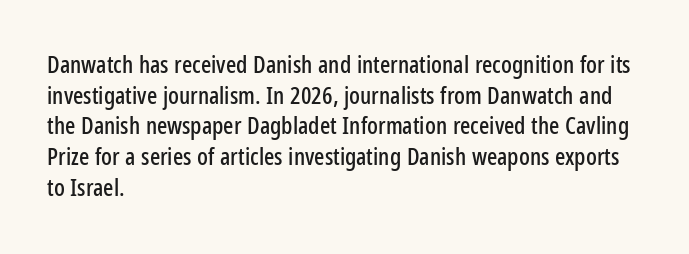
Q: Is the text italic (slanted)? A: No, it is upright.
Q: Is the text underlined? A: No.
Q: How is the paragraph aligned? A: Left-aligned.
Q: Is the spacing between letters normal or unusually wide? A: Normal.
Q: Is the spacing between lines tight, normal or loose? A: Normal.
